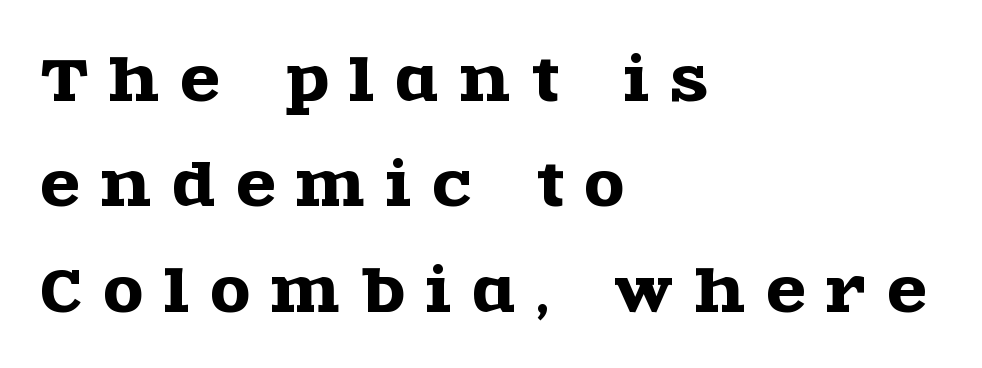
The image shows 57 px wide serif type, upright; set left-aligned, line spacing 1.85x, unusually wide letter spacing (+0.38 em), not underlined; a large x-height.
